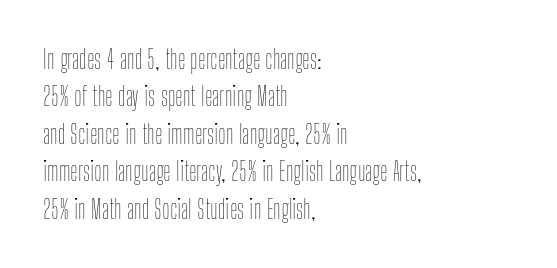
Is the letter spacing exaggerated? No — it looks like the ordinary default. This block has exactly the height ordinary leading produces. This is the regular roman posture of the typeface. Weight: not bold — regular or lighter.
